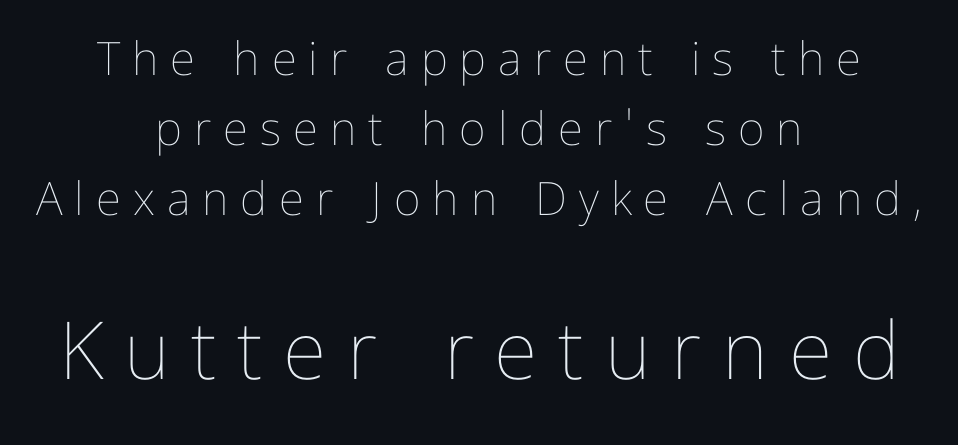
Q: Is the text bold? A: No.
Q: Is the text italic (slanted)? A: No, it is upright.
Q: Is the text underlined? A: No.
Q: How is the paragraph aligned? A: Centered.
Q: Is the spacing between letters normal or unusually wide? A: Unusually wide.
Q: Is the spacing between lines tight, normal or loose? A: Normal.
Q: Which block of text is set in a larger size, the first (top) or the second (bottom)? A: The second (bottom) one.
Q: Width (condensed, normal, or wide)? A: Normal.
Q: Stroke contrast? A: Low.
Q: x-height? A: Medium.
Q: Monospaced? A: No.
